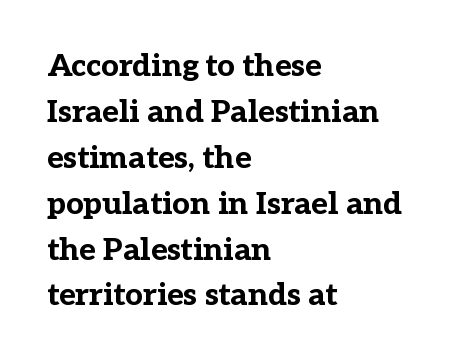
The type sits square on the baseline with zero lean. The type is set solid horizontally, with unmodified tracking. Line starts are locked; line ends wander. Leading matches the norm, producing a regular column. Each letter keeps its own natural width here, so spacing adapts to shape. What kind of face is this? One with serifs.
